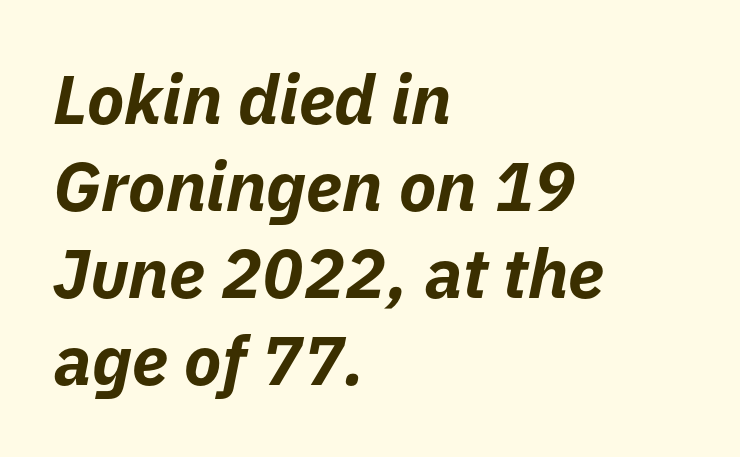
Q: Is the text bold? A: Yes.
Q: Is the text italic (slanted)? A: Yes, it leans right by about 11 degrees.
Q: Is the text underlined? A: No.
Q: How is the paragraph aligned? A: Left-aligned.
Q: Is the spacing between letters normal or unusually wide? A: Normal.
Q: Is the spacing between lines tight, normal or loose? A: Normal.
Q: Width (condensed, normal, or wide)? A: Normal.
Q: Stroke contrast? A: Low.
Q: x-height? A: Medium.
Q: Monospaced? A: No.
